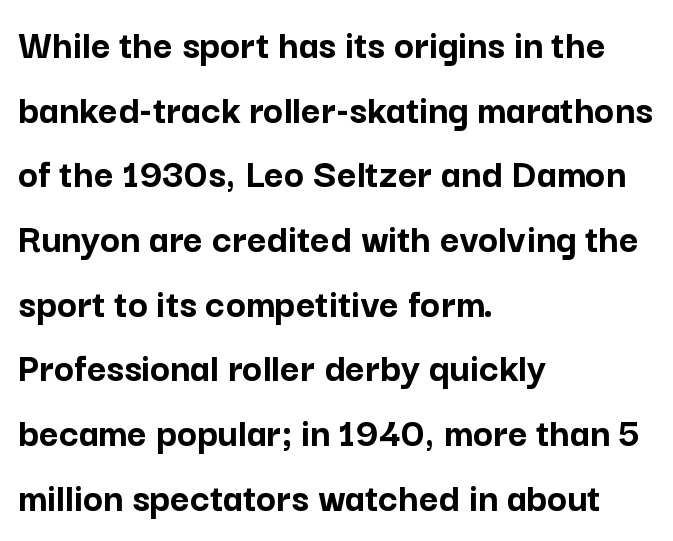
The image shows 42 px semibold sans-serif type, upright; set left-aligned, normal line spacing (1.54x), normal letter spacing, not underlined; low stroke contrast and a medium x-height.
